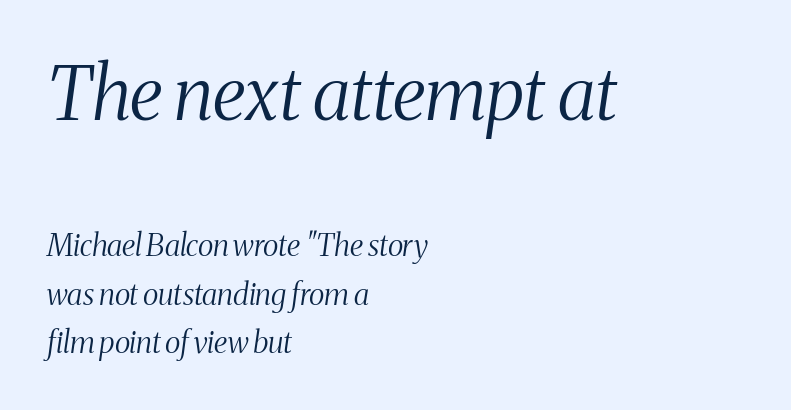
{"serif": "yes", "italic": "yes", "lean": "right", "slant_degrees": 8, "bold": "no", "weight": "light", "width": "condensed", "stroke_contrast": "medium", "x_height": "medium", "monospaced": "no", "underline": "no", "align": "left", "line_spacing": "normal", "line_spacing_ratio": 1.62, "letter_spacing": "normal", "letter_spacing_em": 0.0, "larger_block": "first", "size_ratio": 2.47, "glyph_px": 74}
